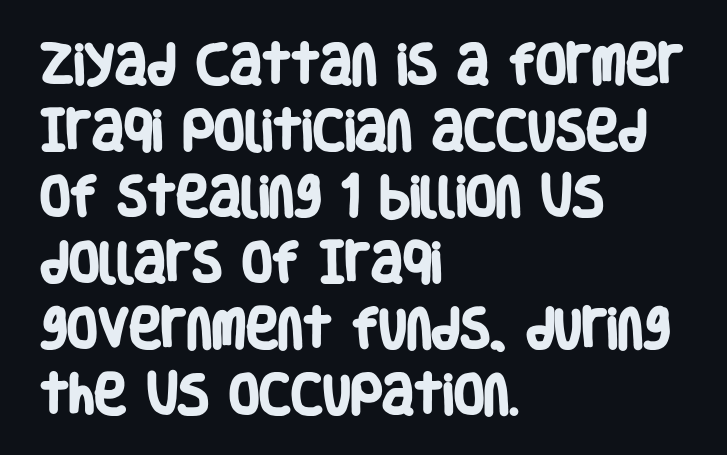
{"serif": "no", "bold": "yes", "weight": "heavy", "width": "condensed", "stroke_contrast": "low", "x_height": "large", "monospaced": "no", "underline": "no", "align": "left", "line_spacing": "normal", "line_spacing_ratio": 1.5, "letter_spacing": "normal", "letter_spacing_em": 0.0, "glyph_px": 44}
